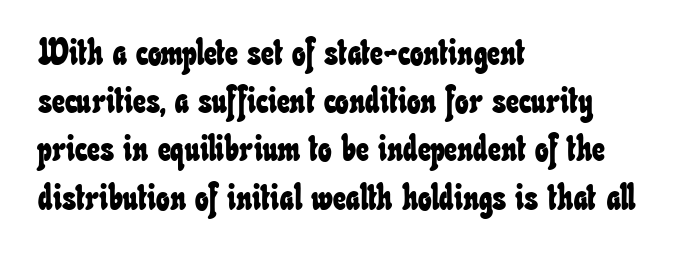
{"width": "condensed", "stroke_contrast": "low", "x_height": "small", "monospaced": "no", "underline": "no", "align": "left", "line_spacing": "normal", "line_spacing_ratio": 1.34, "letter_spacing": "normal", "letter_spacing_em": 0.0, "glyph_px": 36}
